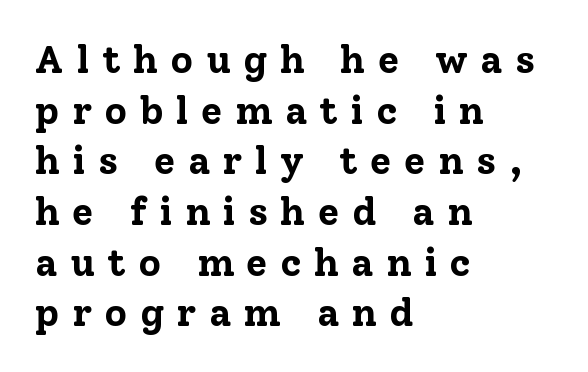
The image shows 39 px bold serif type, upright; set left-aligned, normal line spacing (1.3x), unusually wide letter spacing (+0.32 em), not underlined; low stroke contrast and a medium x-height.
